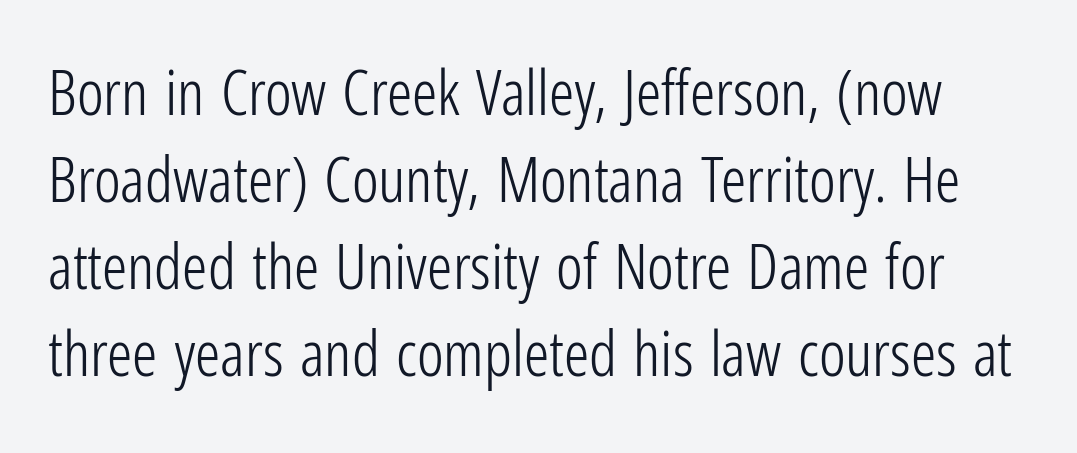
The image shows 63 px light, condensed sans-serif type, upright; set normal line spacing (1.38x), normal letter spacing, not underlined; low stroke contrast and a medium x-height.
